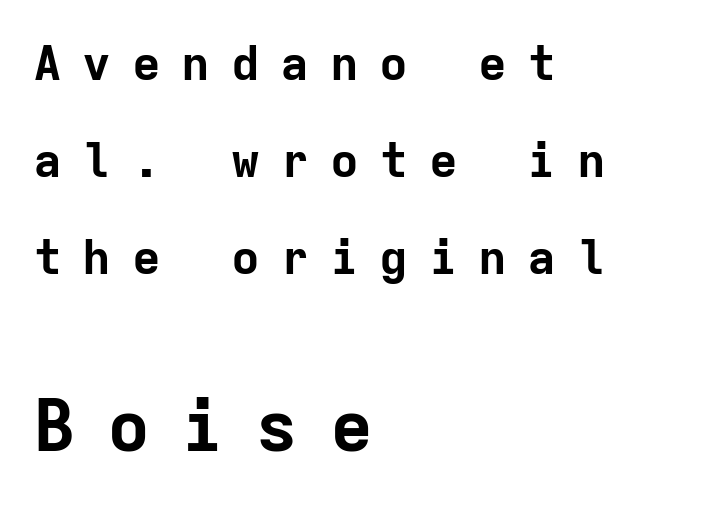
The image shows 72 px bold sans-serif type, upright, monospaced; set left-aligned, loose line spacing (2.02x), unusually wide letter spacing (+0.43 em), not underlined; the second (bottom) block is 1.5x larger; low stroke contrast and a medium x-height.
